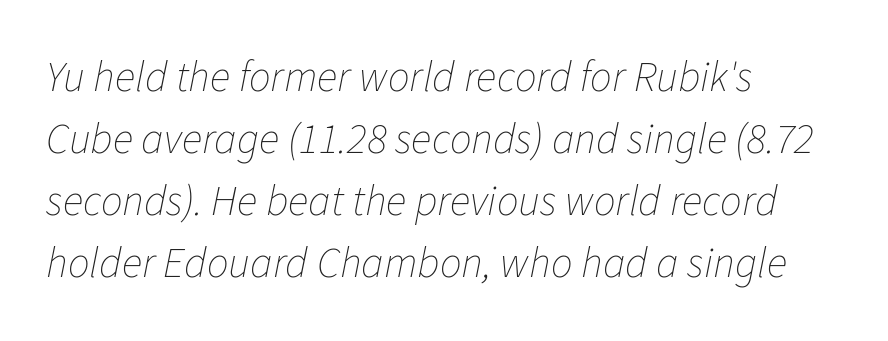
The image shows 43 px thin type, italic (leaning right); set left-aligned, normal line spacing (1.44x), normal letter spacing, not underlined; low stroke contrast and a medium x-height.
